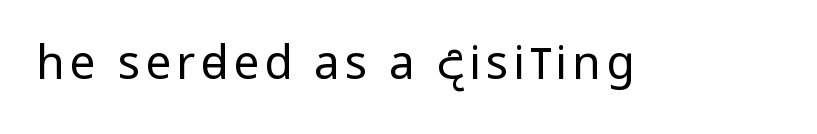
Lines of text with bare space underneath. Ascenders rise straight up at ninety degrees. Is this a sans? Yes — the strokes have no serifs. Counters stay open thanks to moderate or lighter strokes.
